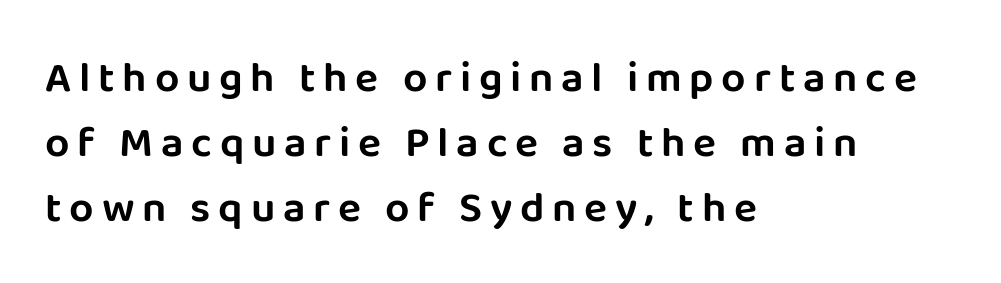
Q: Is the text italic (slanted)? A: No, it is upright.
Q: Is the typeface a serif or a sans-serif typeface? A: Sans-serif.
Q: Is the text underlined? A: No.
Q: How is the paragraph aligned? A: Left-aligned.
Q: Is the spacing between lines tight, normal or loose? A: Normal.
Q: Width (condensed, normal, or wide)? A: Normal.
Q: Stroke contrast? A: Low.
Q: x-height? A: Large.
Q: Monospaced? A: No.
